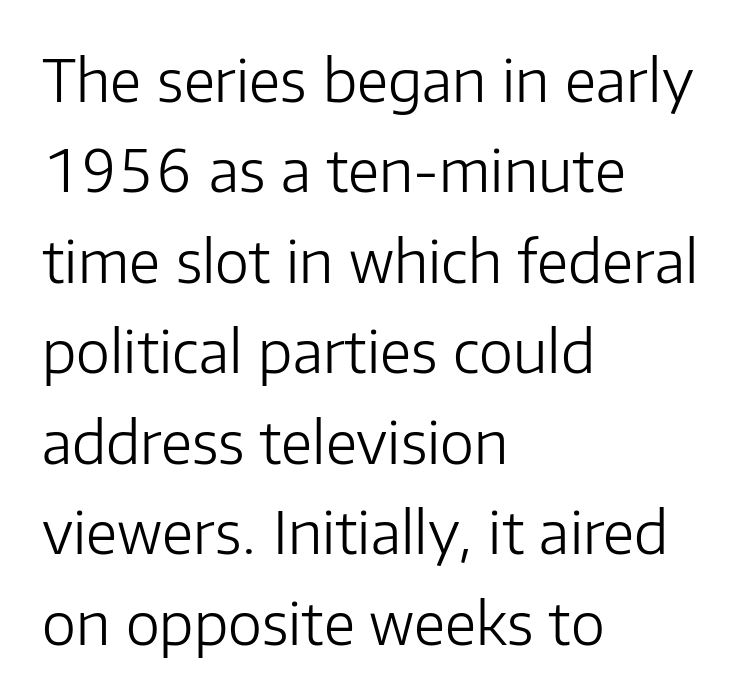
The image shows 58 px light sans-serif type, upright; set left-aligned, normal line spacing (1.56x), normal letter spacing, not underlined; low stroke contrast and a medium x-height.
